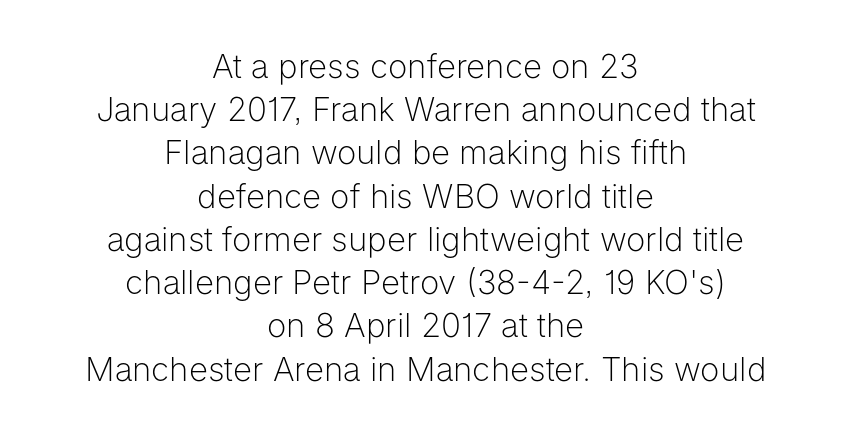
Q: Is the text bold? A: No.
Q: Is the text italic (slanted)? A: No, it is upright.
Q: Is the typeface a serif or a sans-serif typeface? A: Sans-serif.
Q: Is the text underlined? A: No.
Q: How is the paragraph aligned? A: Centered.
Q: Is the spacing between letters normal or unusually wide? A: Normal.
Q: Is the spacing between lines tight, normal or loose? A: Normal.
Q: Width (condensed, normal, or wide)? A: Normal.
Q: Stroke contrast? A: Low.
Q: x-height? A: Medium.
Q: Monospaced? A: No.
